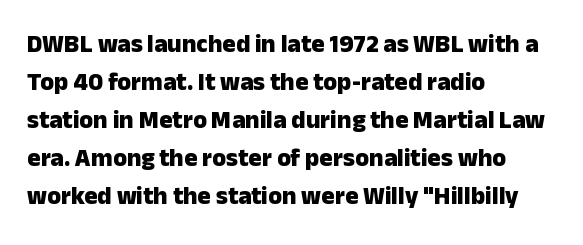
Leftover space on each line is placed entirely after the last word. Normally led — the rows are evenly, conventionally spaced. Type without underlining. Here the glyphs are tracked normally, forming tight word shapes.
